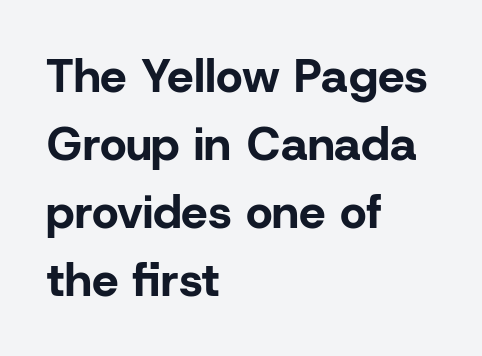
The image shows 47 px bold sans-serif type, upright; set left-aligned, normal line spacing (1.45x), normal letter spacing, not underlined; low stroke contrast and a medium x-height.
